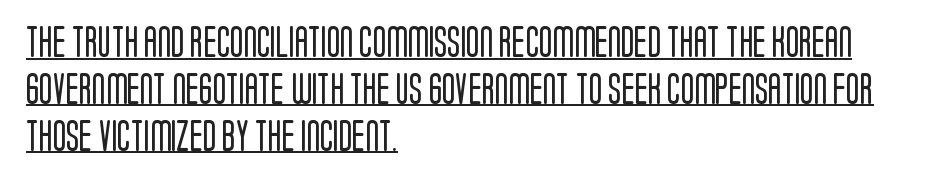
{"serif": "no", "italic": "no", "bold": "no", "weight": "regular", "width": "condensed", "stroke_contrast": "low", "x_height": "large", "monospaced": "no", "underline": "yes", "align": "left", "line_spacing": "normal", "line_spacing_ratio": 1.51, "letter_spacing": "normal", "letter_spacing_em": 0.0, "glyph_px": 31}
